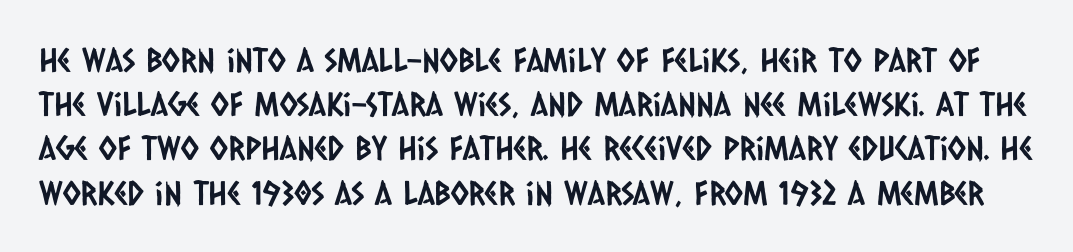
Q: Is the typeface a serif or a sans-serif typeface? A: Sans-serif.
Q: Is the text underlined? A: No.
Q: Is the spacing between letters normal or unusually wide? A: Normal.
Q: Is the spacing between lines tight, normal or loose? A: Normal.
Q: Width (condensed, normal, or wide)? A: Condensed.
Q: Stroke contrast? A: Low.
Q: x-height? A: Large.
Q: Monospaced? A: No.
